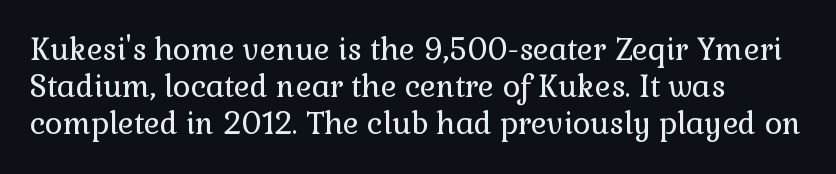
This is the regular roman posture of the typeface. Bare-footed words on every line. A quiet, ordinary-to-light weight characterises the typeface. Standard letterfit; no display-style spreading of the glyphs. These lines are composed in type with serifs.
